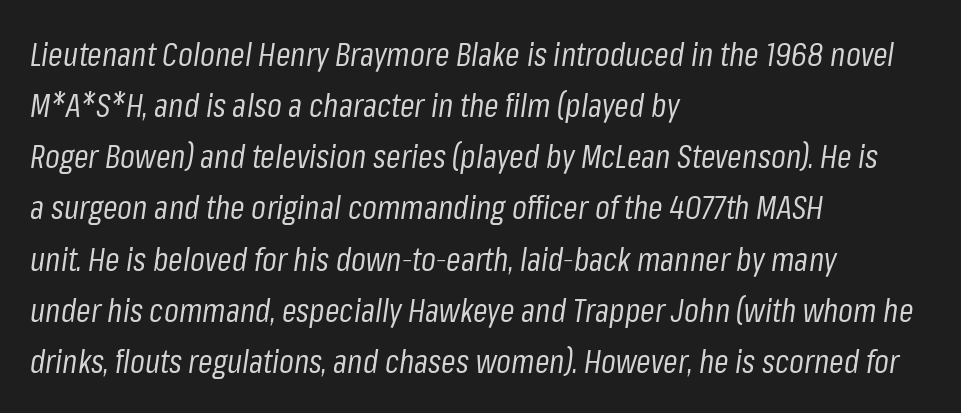
The image shows 33 px regular-weight, condensed type, italic (leaning right); set left-aligned, normal line spacing (1.55x), normal letter spacing, not underlined; low stroke contrast and a medium x-height.
